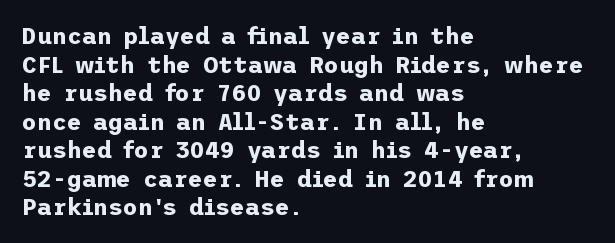
{"italic": "no", "bold": "yes", "underline": "no", "align": "left", "line_spacing_ratio": 1.24, "letter_spacing": "normal", "letter_spacing_em": 0.0, "glyph_px": 23}
